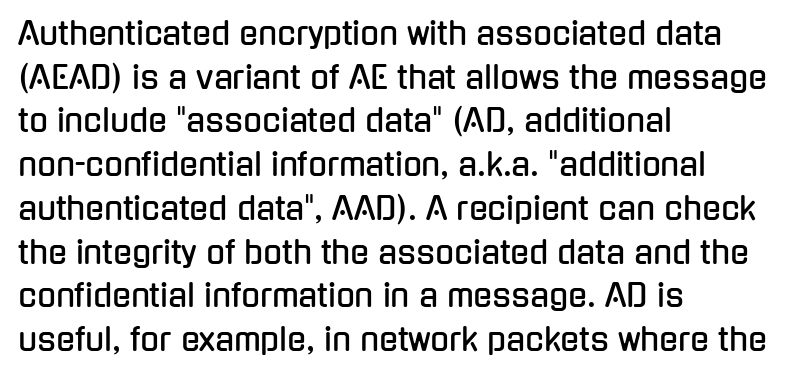
{"serif": "no", "italic": "no", "width": "condensed", "stroke_contrast": "low", "x_height": "medium", "monospaced": "no", "underline": "no", "align": "left", "line_spacing": "normal", "line_spacing_ratio": 1.41, "letter_spacing": "normal", "letter_spacing_em": 0.0, "glyph_px": 31}
